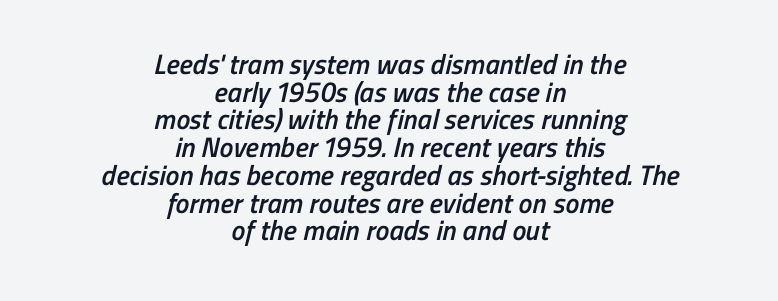
Think of a printed novel: that variable character pitch is what you see here. This is moderately heavy type, rendered in semibold. In terms of letterspacing, this is plain default setting. The passage shown stacks its lines with hardly any gap. Descenders are the only things crossing below the line. Unlike a traditional serif, this face leaves its strokes unadorned.
